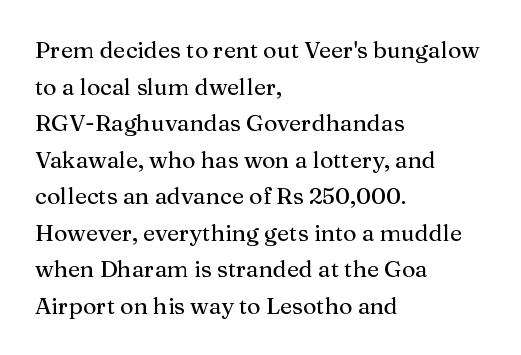
Rendered with straight, roman letterforms. Notice how the passage keeps a crisp vertical edge on the left only. A typesetter would call this leading conventional body-copy spacing. Is the letter spacing exaggerated? No — it looks like the ordinary default.
